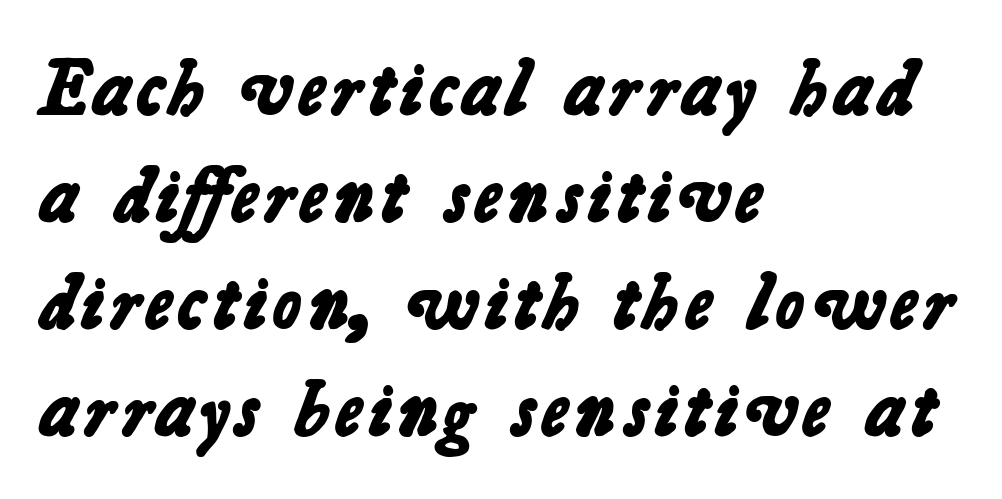
The image shows 78 px bold sans-serif type; set left-aligned, normal line spacing (1.37x), normal letter spacing, not underlined; low stroke contrast and a medium x-height.
